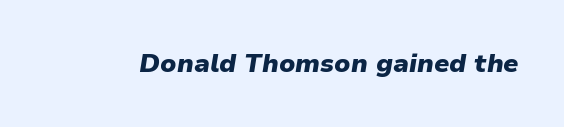
The image shows 26 px bold type, italic (leaning right); set normal letter spacing, not underlined.
